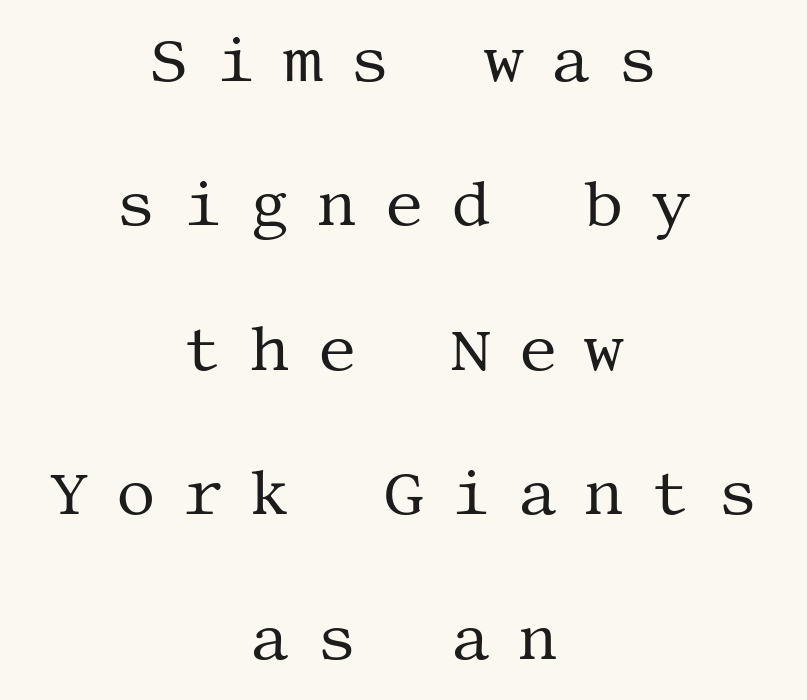
The space between consecutive lines is lavish. No extra ink here — the face is not bold. Just letters on the line, the space beneath them empty. Posture: upright roman.
